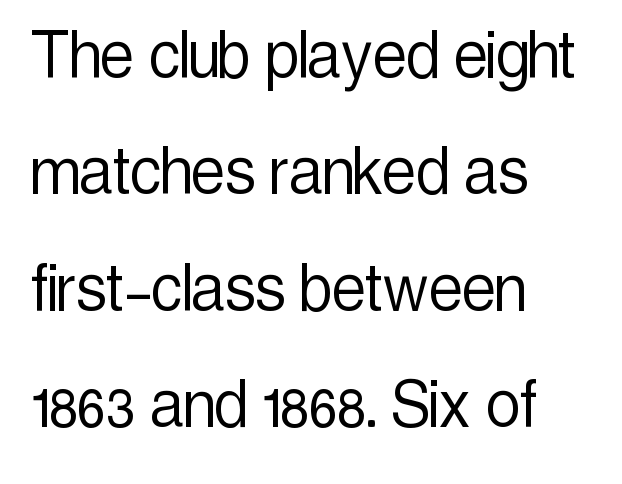
Q: Is the text bold? A: No.
Q: Is the text italic (slanted)? A: No, it is upright.
Q: Is the typeface a serif or a sans-serif typeface? A: Sans-serif.
Q: Is the text underlined? A: No.
Q: How is the paragraph aligned? A: Left-aligned.
Q: Is the spacing between letters normal or unusually wide? A: Normal.
Q: Is the spacing between lines tight, normal or loose? A: Normal.
Q: Width (condensed, normal, or wide)? A: Condensed.
Q: x-height? A: Medium.
Q: Monospaced? A: No.
